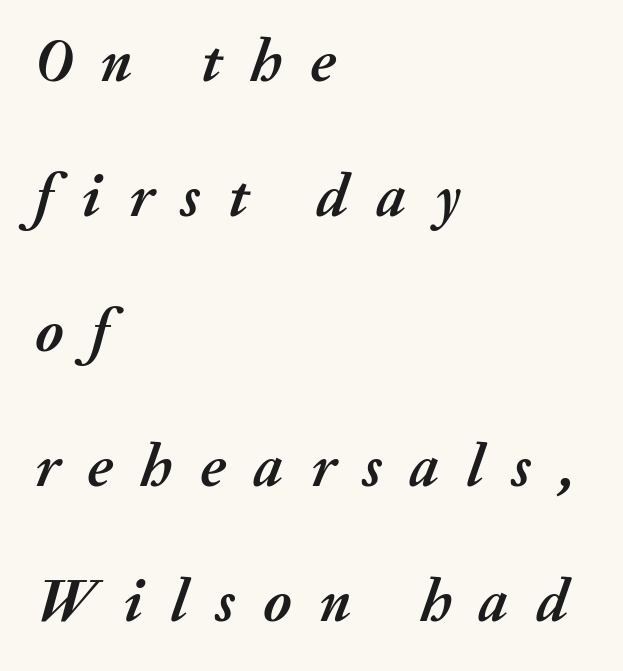
Alignment: flush left. The glyphs look as if they've been sheared to an angle. The passage shown stacks its lines with a broad gap. Observe the wide spacing: letters keep a clear distance from each other. This is heavy type, rendered in bold.
